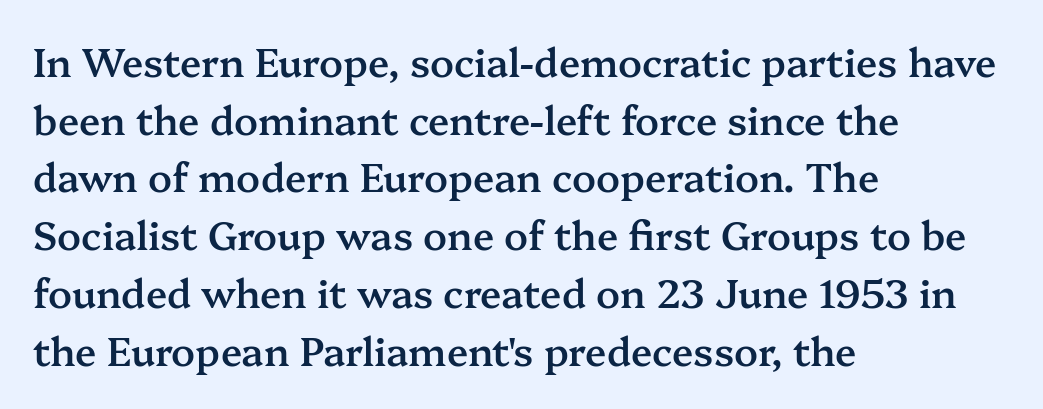
The image shows 39 px semibold serif type, upright; set left-aligned, normal line spacing (1.48x), normal letter spacing, not underlined; medium stroke contrast and a medium x-height.
